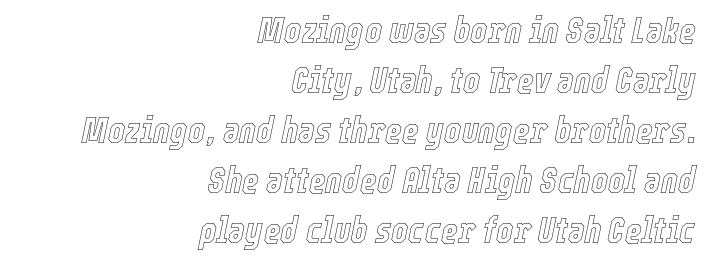
Q: Is the text italic (slanted)? A: Yes, it leans right by about 12 degrees.
Q: Is the text underlined? A: No.
Q: How is the paragraph aligned? A: Right-aligned.
Q: Is the spacing between letters normal or unusually wide? A: Normal.
Q: Is the spacing between lines tight, normal or loose? A: Normal.
Q: Width (condensed, normal, or wide)? A: Condensed.
Q: x-height? A: Medium.
Q: Monospaced? A: No.
